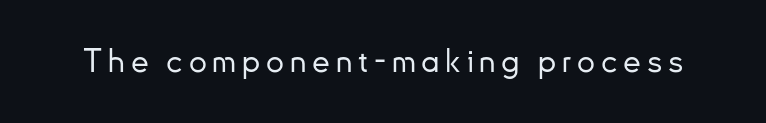
You can tell it's not italic because the verticals are truly vertical. The text was rendered using a sans face with plain stroke endings. A bare baseline throughout the passage. Looks like regular typesetting: each glyph gets only the width it needs.
